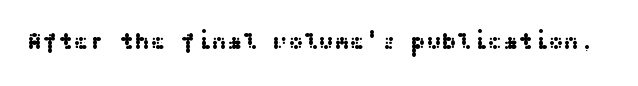
Each word holds together tightly as a unit, with standard inter-letter gaps. Posture: upright roman. The specimen omits any rule beneath the text block's lines.
